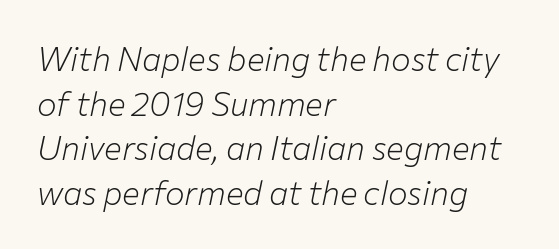
The image shows 33 px light type, italic (leaning right); set left-aligned, normal line spacing (1.35x), normal letter spacing, not underlined; low stroke contrast and a medium x-height.
